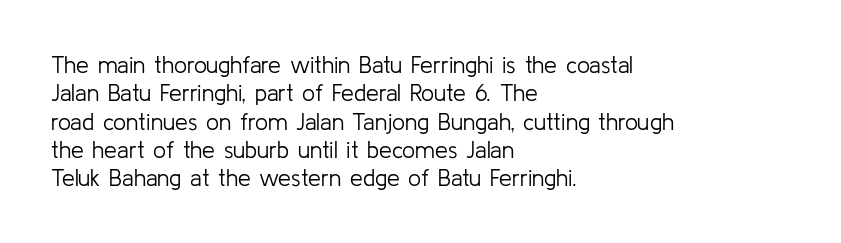
{"italic": "no", "bold": "no", "underline": "no", "align": "left", "line_spacing_ratio": 1.23, "letter_spacing": "normal", "letter_spacing_em": 0.0, "glyph_px": 23}
